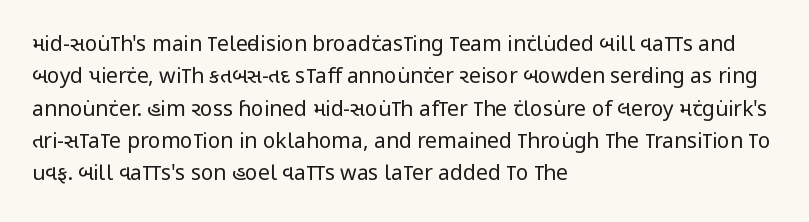
Words float on clear page, feet unadorned. Letters have the restrained weight of plain body copy at most. Horizontal alignment here is leftward, the default for most running prose. Whoever set this chose a conventional vertical rhythm. This sample uses an upright cut, with every glyph sitting square on the baseline.
